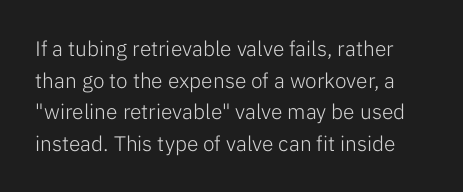
Rule under the text: the space is simply empty. Heaviness? Minimal to ordinary, like unemphasized prose. The type sits square on the baseline with zero lean. Glyph-to-glyph distance matches everyday printed text. Compared with typical paragraphs, the rows here are spaced about the same.
